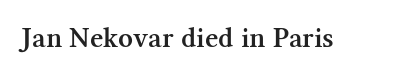
{"serif": "yes", "italic": "no", "bold": "semi", "weight": "semibold", "width": "normal", "stroke_contrast": "medium", "x_height": "medium", "monospaced": "no", "underline": "no", "letter_spacing": "normal", "letter_spacing_em": 0.0, "glyph_px": 29}
